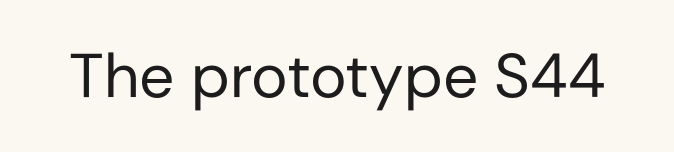
You could not count columns in this text — the font is proportionally spaced. The letters sit at their default tracking, neither squeezed nor spread. Anything drawn beneath the words? Only blank space. Upright lettering throughout. I'd call this a sans setting — the letters go barefoot. Is the stroke heavy? The answer is a plain regular-or-lighter.
